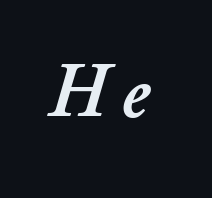
{"italic": "yes", "lean": "right", "slant_degrees": 11, "width": "normal", "stroke_contrast": "low", "x_height": "small", "monospaced": "no", "underline": "no", "glyph_px": 80}
